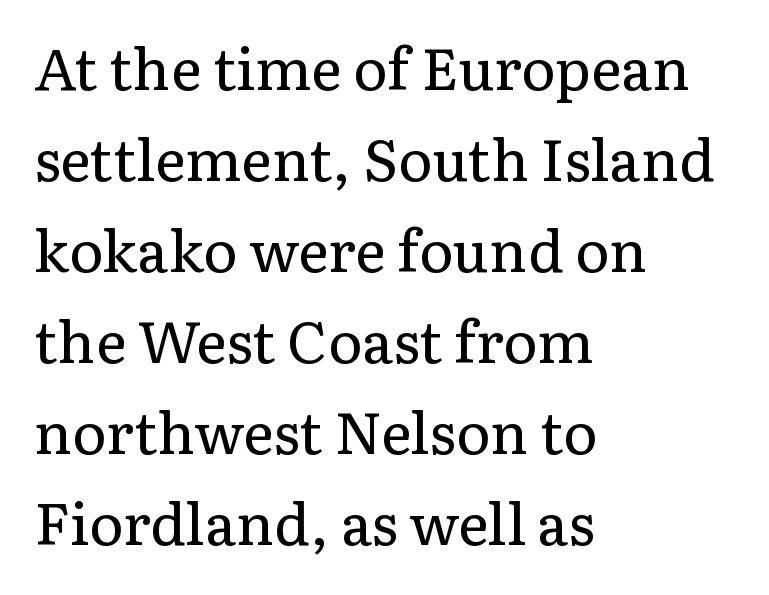
Q: Is the text bold? A: No.
Q: Is the text italic (slanted)? A: No, it is upright.
Q: Is the typeface a serif or a sans-serif typeface? A: Serif.
Q: Is the text underlined? A: No.
Q: How is the paragraph aligned? A: Left-aligned.
Q: Is the spacing between letters normal or unusually wide? A: Normal.
Q: Is the spacing between lines tight, normal or loose? A: Normal.
Q: Width (condensed, normal, or wide)? A: Normal.
Q: Stroke contrast? A: Low.
Q: x-height? A: Medium.
Q: Monospaced? A: No.
